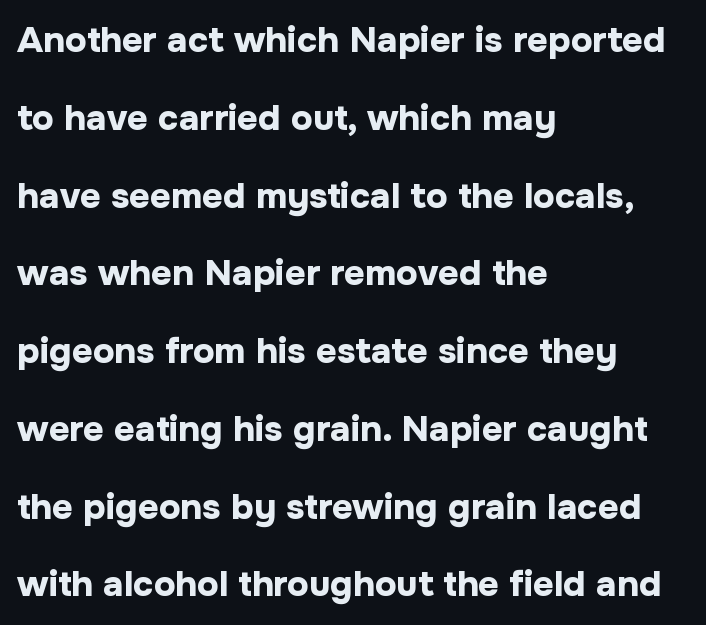
Every stem runs plumb, perpendicular to the baseline. Characters follow at the spacing the type designer built in. A typesetter would call this leading open, well beyond the default. The letters advance in unequal steps, a hallmark of proportional type. Letters rest on an invisible, unmarked baseline.
